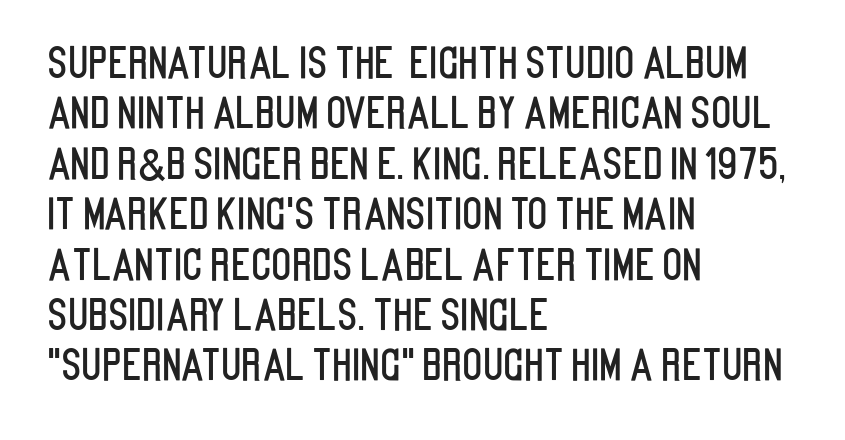
Underline: absent. When letters stand straight like this, we call the style roman or upright. Left-aligned paragraph, ragged on the right. The gaps between neighbouring characters are ordinary and unremarkable.
